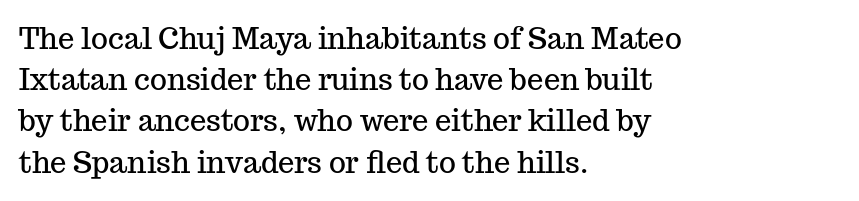
{"serif": "yes", "italic": "no", "width": "normal", "stroke_contrast": "medium", "x_height": "medium", "monospaced": "no", "underline": "no", "align": "left", "line_spacing": "normal", "line_spacing_ratio": 1.42, "letter_spacing": "normal", "letter_spacing_em": 0.0, "glyph_px": 29}
